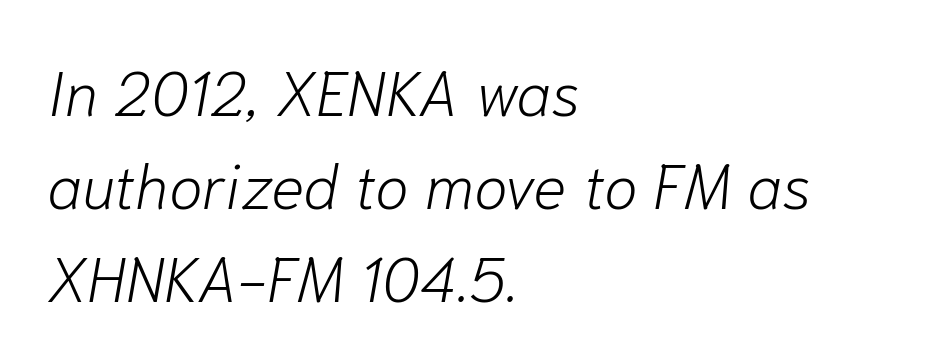
Q: Is the text bold? A: No.
Q: Is the text italic (slanted)? A: Yes, it leans right by about 10 degrees.
Q: Is the text underlined? A: No.
Q: How is the paragraph aligned? A: Left-aligned.
Q: Is the spacing between letters normal or unusually wide? A: Normal.
Q: Is the spacing between lines tight, normal or loose? A: Normal.
Q: Width (condensed, normal, or wide)? A: Normal.
Q: Stroke contrast? A: Low.
Q: x-height? A: Medium.
Q: Monospaced? A: No.
